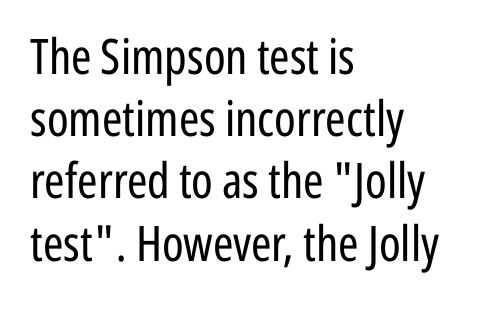
The passage shown is typed in a proportional face where columns would drift. The tracking reads as untouched default to a designer's eye. Is this a sans? Yes — the strokes have no serifs. Ascenders rise straight up at ninety degrees. Stem width sits at or under what a default text font uses. This sample keeps an unexceptional amount of space between lines.
